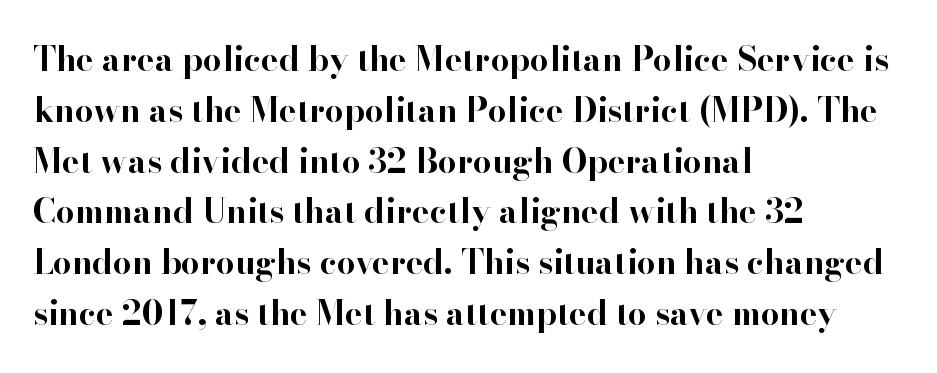
{"serif": "yes", "italic": "no", "bold": "yes", "weight": "bold", "width": "normal", "stroke_contrast": "high", "x_height": "small", "monospaced": "no", "underline": "no", "align": "left", "line_spacing": "normal", "line_spacing_ratio": 1.54, "letter_spacing": "normal", "letter_spacing_em": 0.0, "glyph_px": 33}
